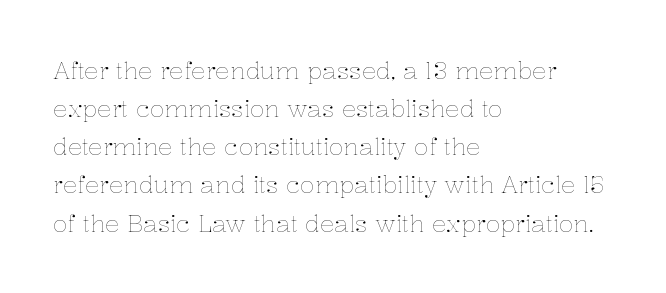
{"italic": "no", "bold": "no", "underline": "no", "align": "left", "line_spacing": "normal", "line_spacing_ratio": 1.59, "letter_spacing": "normal", "letter_spacing_em": 0.0, "glyph_px": 24}
